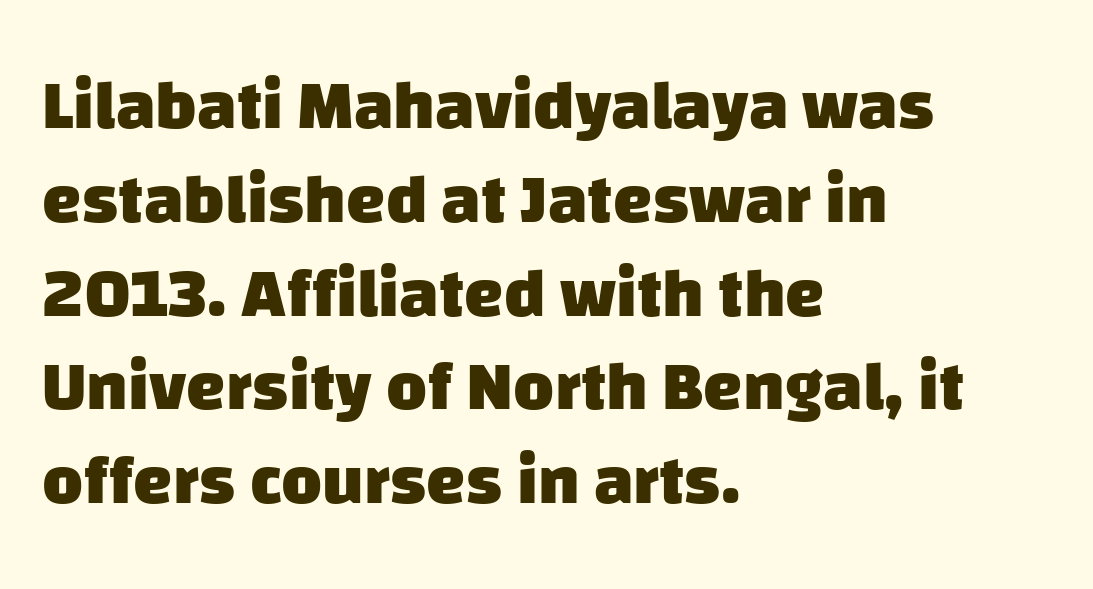
How are the letters spaced? Ordinarily, with no added tracking. The letters advance in unequal steps, a hallmark of proportional type. Typeset ragged right — the left edge is the straight one. Emphasis by weight is at full strength: bold.
